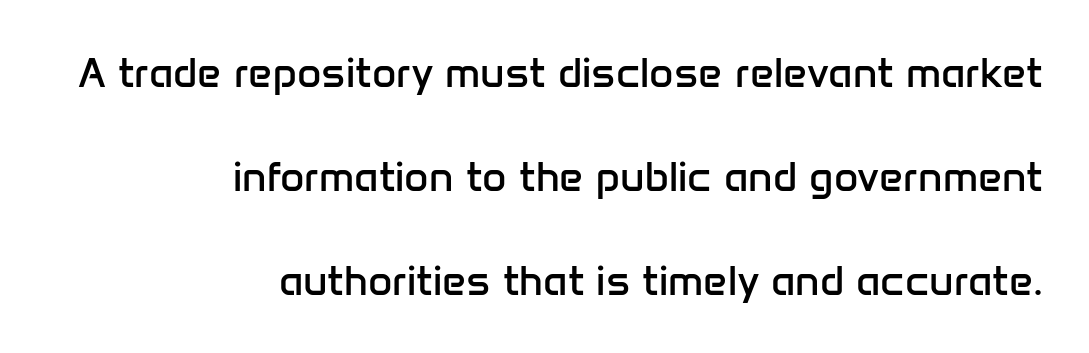
{"serif": "no", "italic": "no", "bold": "no", "weight": "regular", "width": "normal", "stroke_contrast": "low", "x_height": "medium", "monospaced": "no", "underline": "no", "align": "right", "line_spacing": "loose", "line_spacing_ratio": 2.48, "letter_spacing": "normal", "letter_spacing_em": 0.0, "glyph_px": 42}
